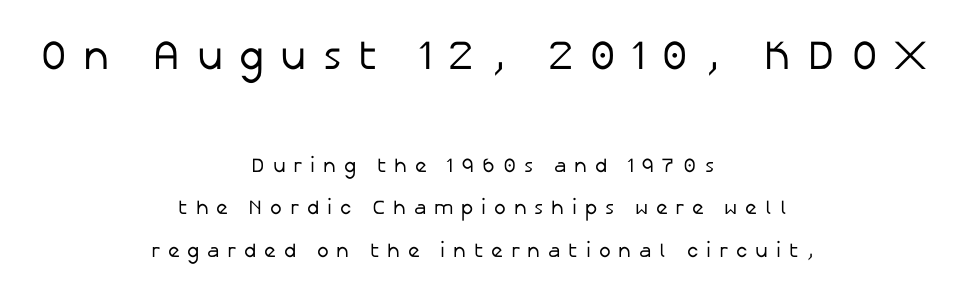
Q: Is the text bold? A: No.
Q: Is the text italic (slanted)? A: No, it is upright.
Q: Is the typeface a serif or a sans-serif typeface? A: Sans-serif.
Q: Is the text underlined? A: No.
Q: How is the paragraph aligned? A: Centered.
Q: Is the spacing between letters normal or unusually wide? A: Unusually wide.
Q: Is the spacing between lines tight, normal or loose? A: Loose.
Q: Which block of text is set in a larger size, the first (top) or the second (bottom)? A: The first (top) one.
Q: Width (condensed, normal, or wide)? A: Normal.
Q: Stroke contrast? A: Low.
Q: x-height? A: Medium.
Q: Monospaced? A: No.
